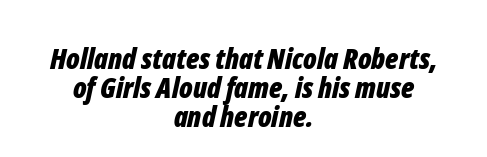
{"italic": "yes", "lean": "right", "slant_degrees": 12, "bold": "yes", "weight": "bold", "width": "condensed", "stroke_contrast": "low", "x_height": "medium", "monospaced": "no", "underline": "no", "align": "center", "line_spacing": "tight", "line_spacing_ratio": 1.0, "letter_spacing": "normal", "letter_spacing_em": 0.0, "glyph_px": 29}
